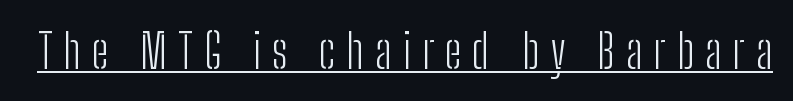
The image shows 48 px light, condensed sans-serif type, upright; set unusually wide letter spacing (+0.23 em), underlined; low stroke contrast and a medium x-height.
